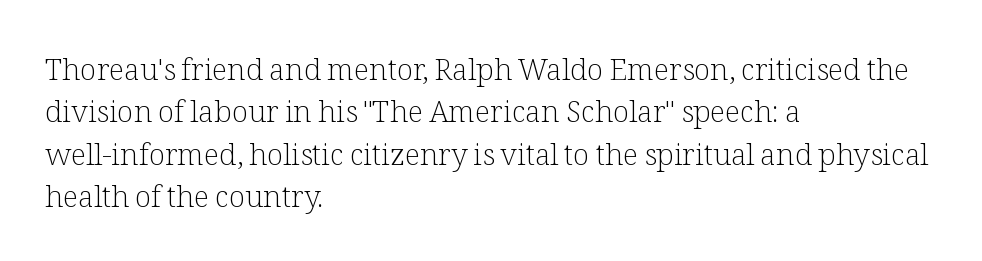
{"serif": "yes", "italic": "no", "bold": "no", "weight": "light", "width": "normal", "stroke_contrast": "low", "x_height": "medium", "monospaced": "no", "underline": "no", "align": "left", "line_spacing": "normal", "line_spacing_ratio": 1.41, "letter_spacing": "normal", "letter_spacing_em": 0.0, "glyph_px": 30}
